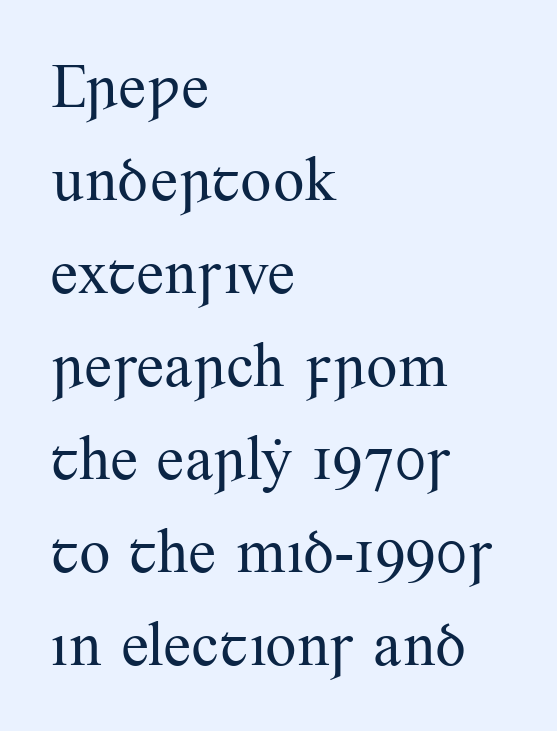
The image shows 62 px regular-weight serif type, upright; set left-aligned, normal line spacing (1.5x), normal letter spacing, not underlined; medium stroke contrast and a small x-height.
